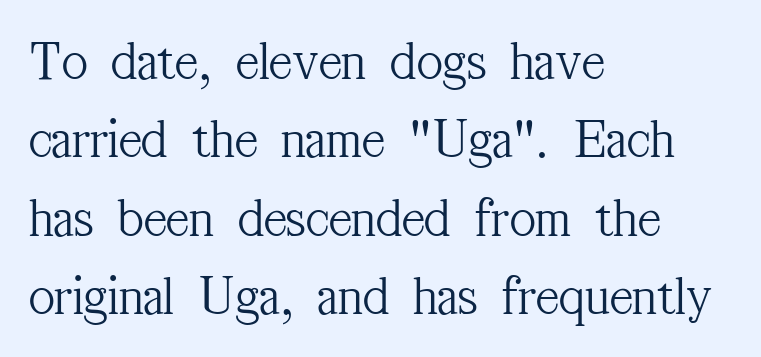
The image shows 56 px light, condensed serif type, upright; set left-aligned, normal line spacing (1.4x), normal letter spacing, not underlined; medium stroke contrast and a medium x-height.
